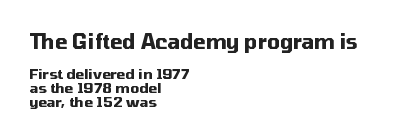
{"italic": "no", "bold": "yes", "underline": "no", "align": "left", "line_spacing": "tight", "line_spacing_ratio": 0.99, "letter_spacing": "normal", "letter_spacing_em": 0.0, "larger_block": "first", "size_ratio": 1.43, "glyph_px": 20}
